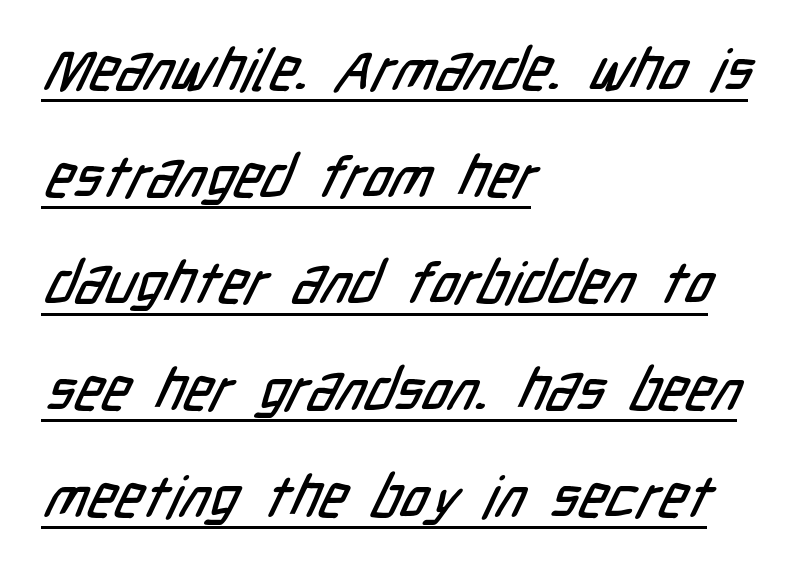
Is this a fixed-width face? No — the glyphs have proportional, varying widths. The rendering uses the underline text-decoration. The horizontal fit of the characters is conventional and even. The font family rendered here belongs to the sans-serif group. Is the block centered? No — it sits flush against the left margin.
